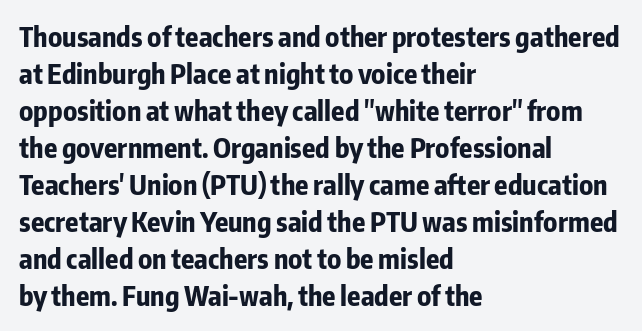
The image shows 27 px bold type, upright; set left-aligned, normal line spacing (1.37x), normal letter spacing, not underlined.
